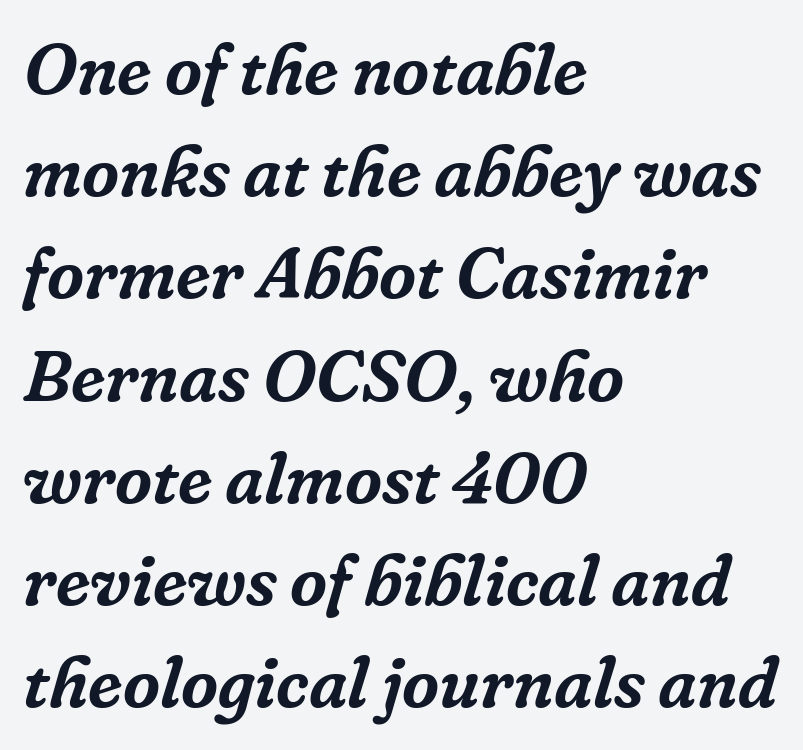
The image shows 72 px serif type, italic (leaning right); set left-aligned, normal line spacing (1.42x), normal letter spacing, not underlined; low stroke contrast and a medium x-height.
